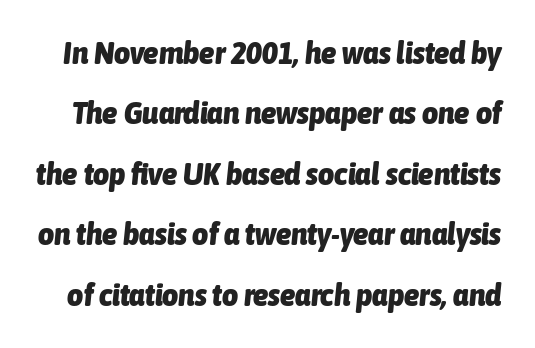
Q: Is the text bold? A: Yes.
Q: Is the text italic (slanted)? A: Yes, it leans right by about 6 degrees.
Q: Is the text underlined? A: No.
Q: Is the spacing between letters normal or unusually wide? A: Normal.
Q: Is the spacing between lines tight, normal or loose? A: Loose.
Q: Width (condensed, normal, or wide)? A: Condensed.
Q: Stroke contrast? A: Low.
Q: x-height? A: Medium.
Q: Monospaced? A: No.
